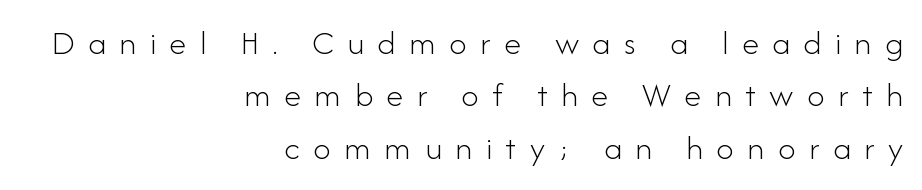
The image shows 35 px light sans-serif type, upright; set right-aligned, normal line spacing (1.5x), unusually wide letter spacing (+0.38 em), not underlined; low stroke contrast and a small x-height.
